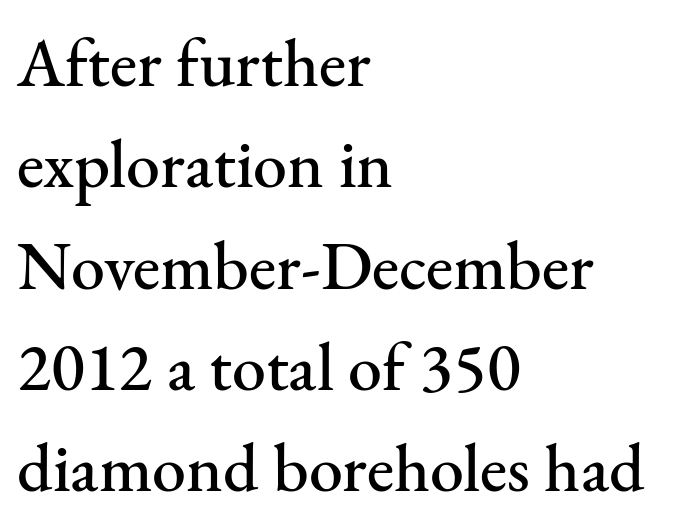
Look at the tracking — it's just the regular setting, nothing added. Look at the bottom of the vertical strokes: they flare into serifs here. The paragraph shown leans on its left margin. Successive baselines arrive at the customary interval.
